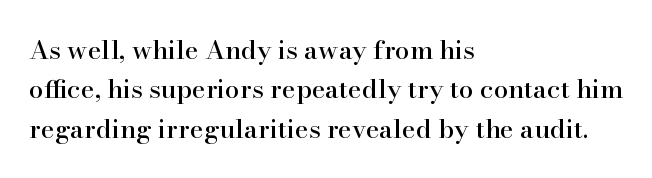
Q: Is the text italic (slanted)? A: No, it is upright.
Q: Is the text underlined? A: No.
Q: How is the paragraph aligned? A: Left-aligned.
Q: Is the spacing between letters normal or unusually wide? A: Normal.
Q: Is the spacing between lines tight, normal or loose? A: Normal.
